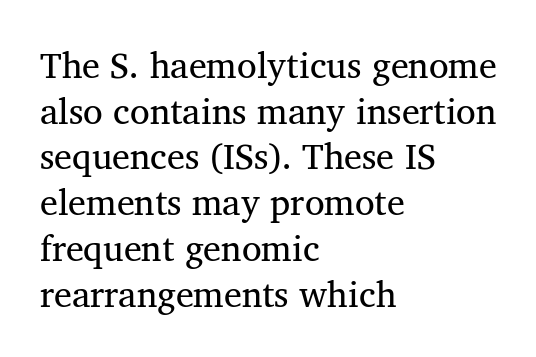
Beneath every word, the page is bare. Font category for this specimen: serif. The rendering uses natural spacing where letterforms have individual widths. Horizontally, the lines are justified to the leading edge only. These glyphs show unthickened strokes, regular width or finer.
